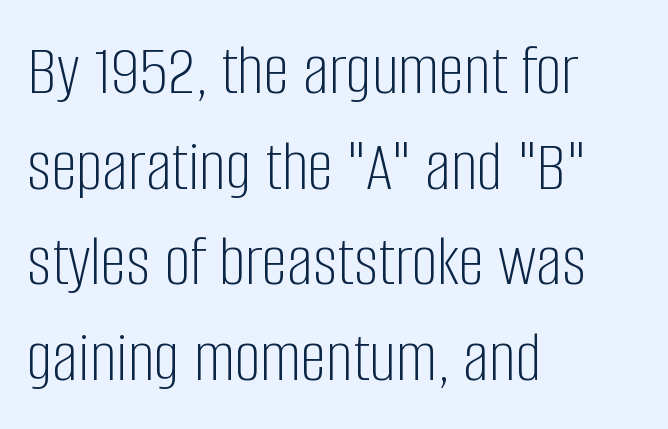
Q: Is the text bold? A: No.
Q: Is the text italic (slanted)? A: No, it is upright.
Q: Is the typeface a serif or a sans-serif typeface? A: Sans-serif.
Q: Is the text underlined? A: No.
Q: How is the paragraph aligned? A: Left-aligned.
Q: Is the spacing between letters normal or unusually wide? A: Normal.
Q: Is the spacing between lines tight, normal or loose? A: Normal.
Q: Width (condensed, normal, or wide)? A: Condensed.
Q: Stroke contrast? A: Low.
Q: x-height? A: Large.
Q: Monospaced? A: No.
